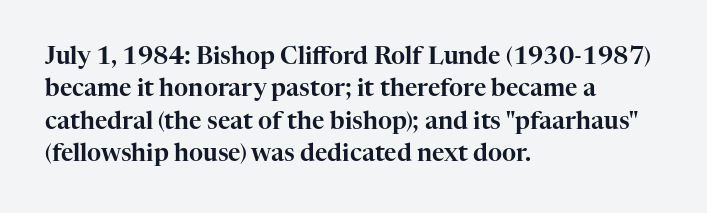
Q: Is the text italic (slanted)? A: No, it is upright.
Q: Is the text underlined? A: No.
Q: How is the paragraph aligned? A: Left-aligned.
Q: Is the spacing between letters normal or unusually wide? A: Normal.
Q: Is the spacing between lines tight, normal or loose? A: Normal.
